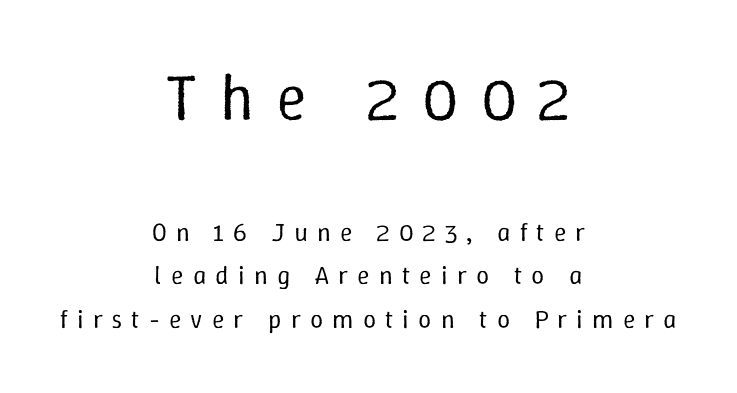
The image shows 64 px regular-weight type, upright; set centered, normal line spacing (1.68x), unusually wide letter spacing (+0.35 em), not underlined; the first (top) block is 2.46x larger; low stroke contrast and a medium x-height.
